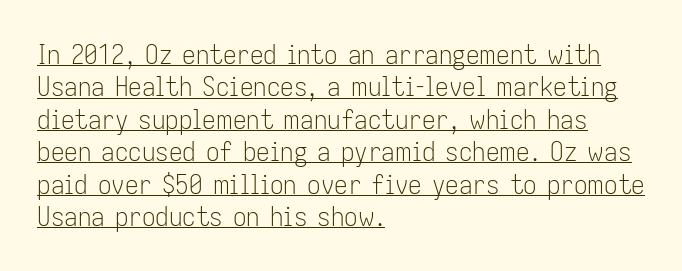
The letters look calm and open, with moderate or lighter stems. These lines were composed using upright roman letters. Between one letter and the next there's only the usual sliver of space. A baseline rule has been typeset under these characters.
